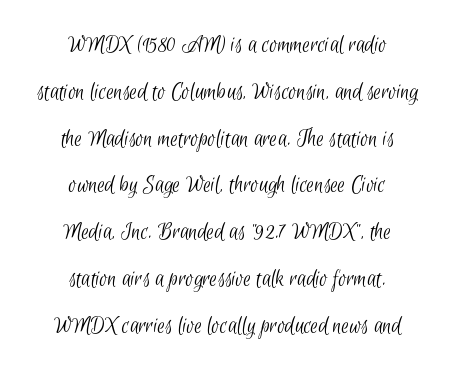
{"bold": "no", "underline": "no", "align": "center", "line_spacing": "loose", "line_spacing_ratio": 1.95, "letter_spacing": "normal", "letter_spacing_em": 0.0, "glyph_px": 24}
